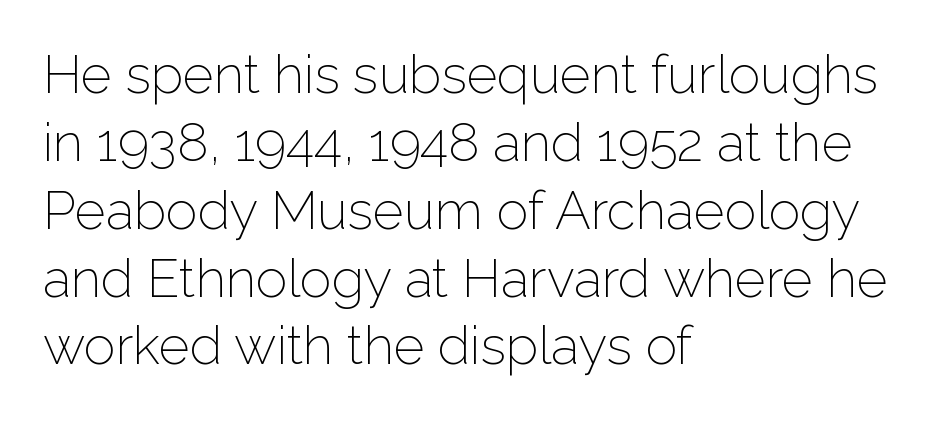
{"serif": "no", "italic": "no", "bold": "no", "weight": "light", "width": "normal", "stroke_contrast": "low", "x_height": "medium", "monospaced": "no", "underline": "no", "align": "left", "line_spacing": "normal", "line_spacing_ratio": 1.28, "letter_spacing": "normal", "letter_spacing_em": 0.0, "glyph_px": 53}
